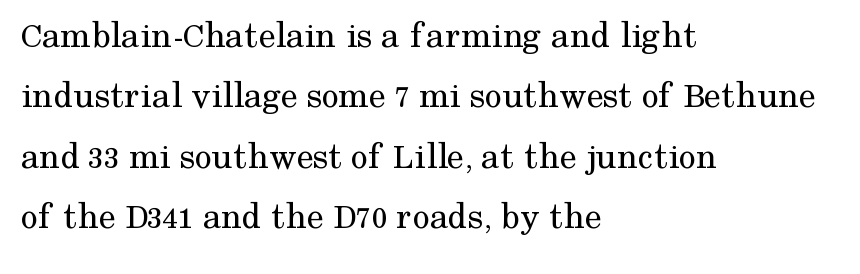
Q: Is the text bold? A: No.
Q: Is the text italic (slanted)? A: No, it is upright.
Q: Is the typeface a serif or a sans-serif typeface? A: Serif.
Q: Is the text underlined? A: No.
Q: How is the paragraph aligned? A: Left-aligned.
Q: Is the spacing between letters normal or unusually wide? A: Normal.
Q: Is the spacing between lines tight, normal or loose? A: Normal.
Q: Width (condensed, normal, or wide)? A: Normal.
Q: Stroke contrast? A: Medium.
Q: x-height? A: Medium.
Q: Monospaced? A: No.
